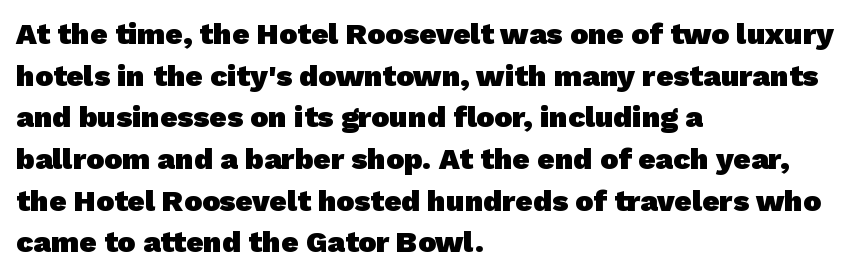
A dark, heavy texture on the line: the type is bold. The strip under each line holds only bare page. One-word summary of the alignment: left. Do the characters align in a grid? No, the font is proportional. Check where the strokes stop: nothing finishes them off — pure sans.
